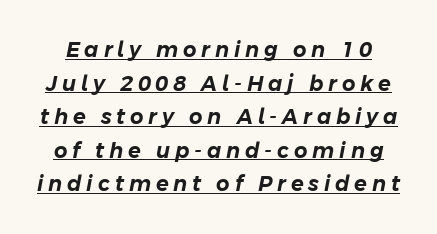
{"italic": "yes", "lean": "right", "slant_degrees": 11, "underline": "yes", "line_spacing": "normal", "line_spacing_ratio": 1.6, "letter_spacing": "wide", "letter_spacing_em": 0.23, "glyph_px": 21}
